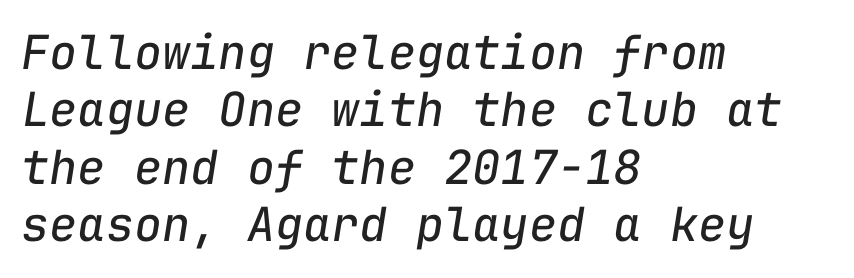
{"italic": "yes", "lean": "right", "slant_degrees": 9, "bold": "no", "weight": "regular", "width": "normal", "stroke_contrast": "low", "x_height": "medium", "monospaced": "yes", "underline": "no", "align": "left", "line_spacing_ratio": 1.22, "letter_spacing": "normal", "letter_spacing_em": 0.0, "glyph_px": 47}
